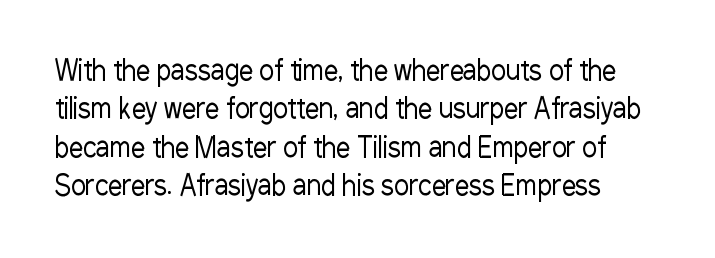
Q: Is the text bold? A: No.
Q: Is the text italic (slanted)? A: No, it is upright.
Q: Is the typeface a serif or a sans-serif typeface? A: Sans-serif.
Q: Is the text underlined? A: No.
Q: Is the spacing between letters normal or unusually wide? A: Normal.
Q: Is the spacing between lines tight, normal or loose? A: Normal.
Q: Width (condensed, normal, or wide)? A: Condensed.
Q: Stroke contrast? A: Low.
Q: x-height? A: Medium.
Q: Monospaced? A: No.
